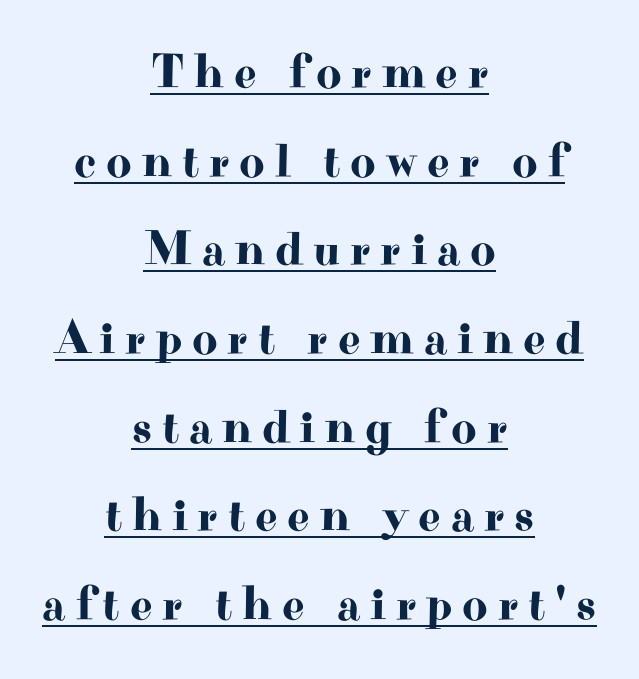
{"serif": "yes", "italic": "no", "width": "wide", "stroke_contrast": "high", "x_height": "small", "monospaced": "no", "underline": "yes", "align": "center", "line_spacing_ratio": 1.81, "letter_spacing": "wide", "letter_spacing_em": 0.2, "glyph_px": 49}
